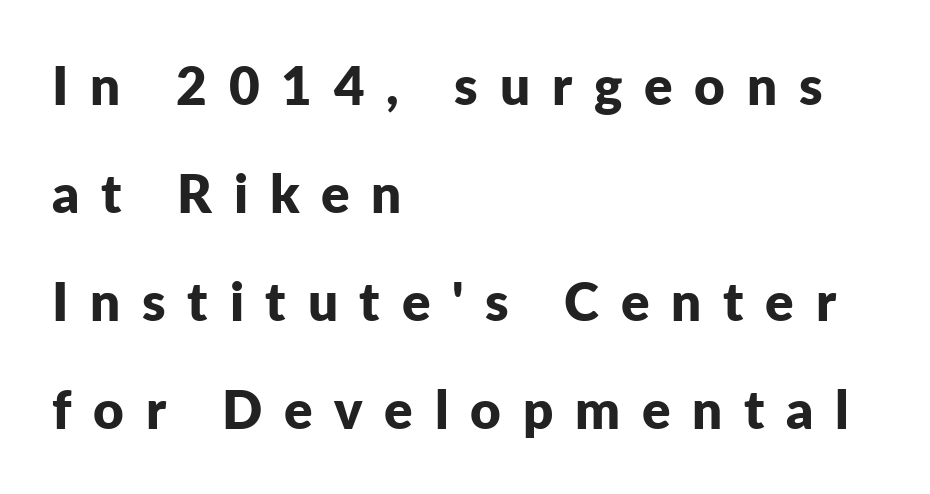
Its strokes are broad and dark, the hallmark of bold type. Clear beneath every line of the passage. What's the leading like? Stretched, with rows far apart. The letters stand upright; this is a roman face.
